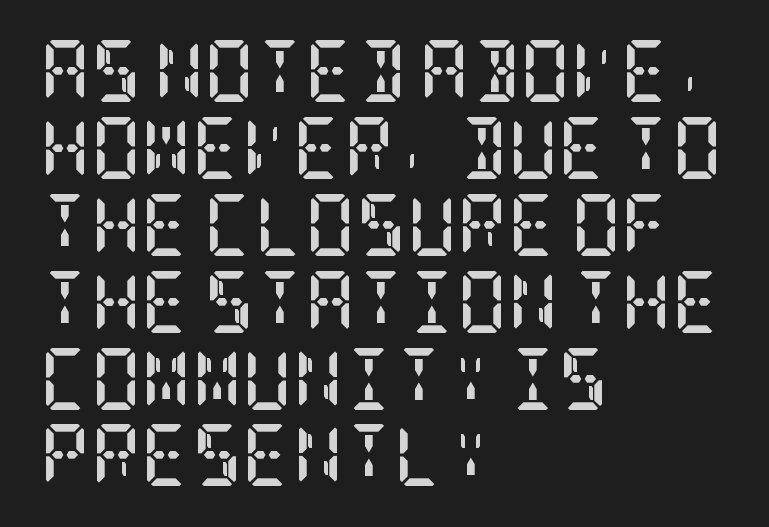
The image shows 62 px semibold, condensed serif type, upright; set left-aligned, line spacing 1.24x, normal letter spacing, not underlined; low stroke contrast and a large x-height.
